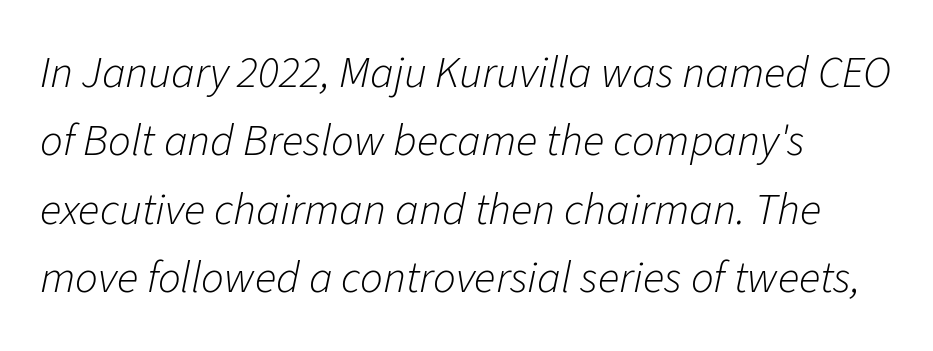
The image shows 45 px light type, italic (leaning right); set left-aligned, normal line spacing (1.52x), normal letter spacing, not underlined; low stroke contrast and a medium x-height.
